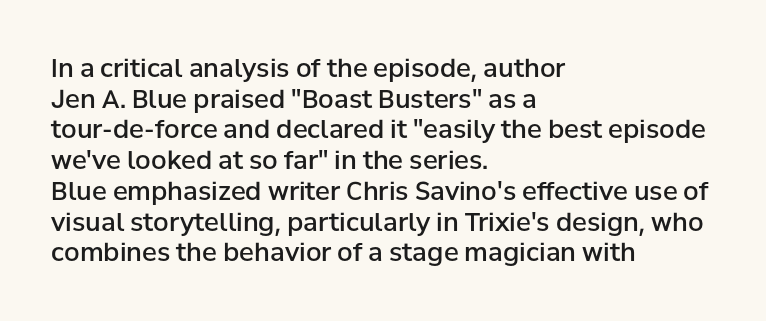
Q: Is the text bold? A: Semi-bold.
Q: Is the text italic (slanted)? A: No, it is upright.
Q: Is the text underlined? A: No.
Q: How is the paragraph aligned? A: Left-aligned.
Q: Is the spacing between letters normal or unusually wide? A: Normal.
